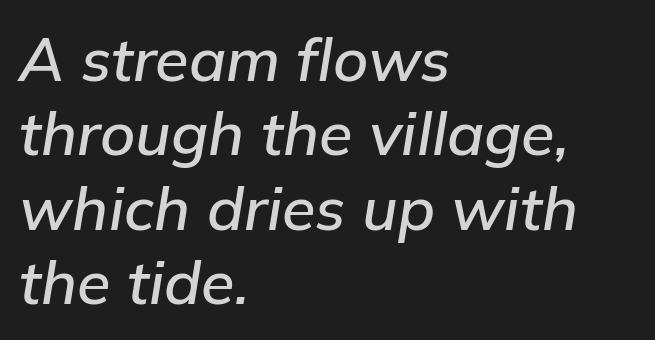
The image shows 61 px text type, italic (leaning right); set left-aligned, line spacing 1.22x, normal letter spacing, not underlined; low stroke contrast and a medium x-height.
